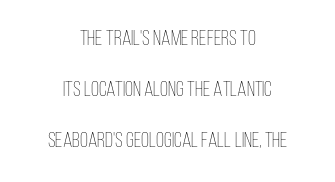
The typesetting does not lean heavy: it is not bold. Is the letter spacing exaggerated? No — it looks like the ordinary default. The block of text is sparse from top to bottom, with ample space between rows. This sample is center-justified, so both line endings float freely. Posture: upright roman. Check the space under the baseline: it is left empty.
